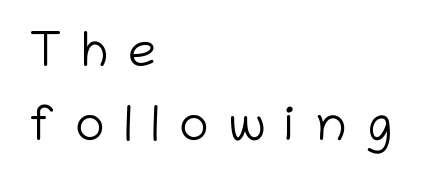
{"serif": "no", "italic": "no", "bold": "no", "weight": "light", "width": "normal", "stroke_contrast": "low", "x_height": "medium", "monospaced": "no", "underline": "no", "align": "left", "line_spacing": "normal", "line_spacing_ratio": 1.49, "letter_spacing": "wide", "letter_spacing_em": 0.38, "glyph_px": 50}
